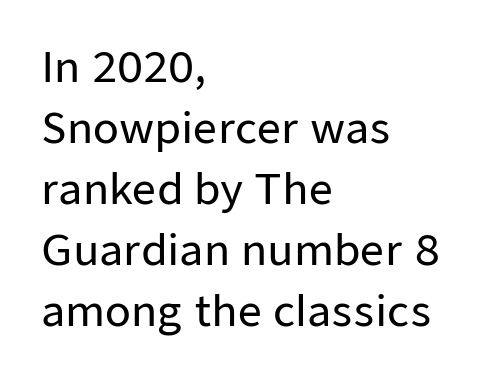
The image shows 42 px sans-serif type, upright; set left-aligned, normal line spacing (1.45x), normal letter spacing, not underlined; low stroke contrast and a medium x-height.
